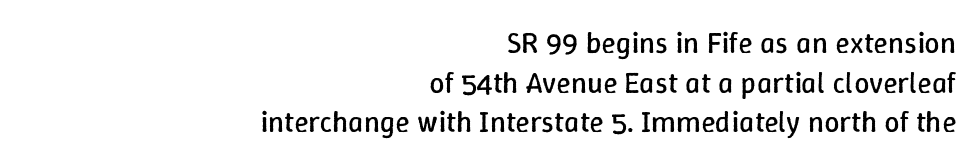
{"italic": "no", "bold": "no", "weight": "regular", "width": "normal", "stroke_contrast": "low", "x_height": "medium", "monospaced": "no", "underline": "no", "align": "right", "line_spacing": "normal", "line_spacing_ratio": 1.32, "letter_spacing": "normal", "letter_spacing_em": 0.0, "glyph_px": 30}
